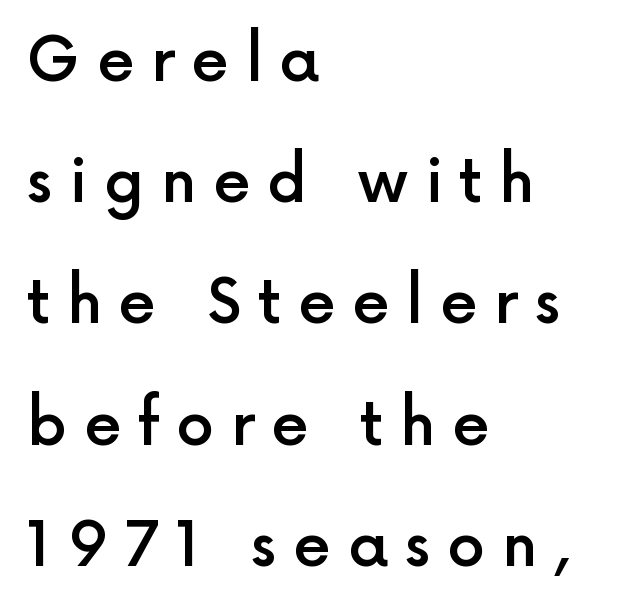
The image shows 60 px semibold sans-serif type, upright; set left-aligned, loose line spacing (2.02x), unusually wide letter spacing (+0.28 em), not underlined; a medium x-height.
